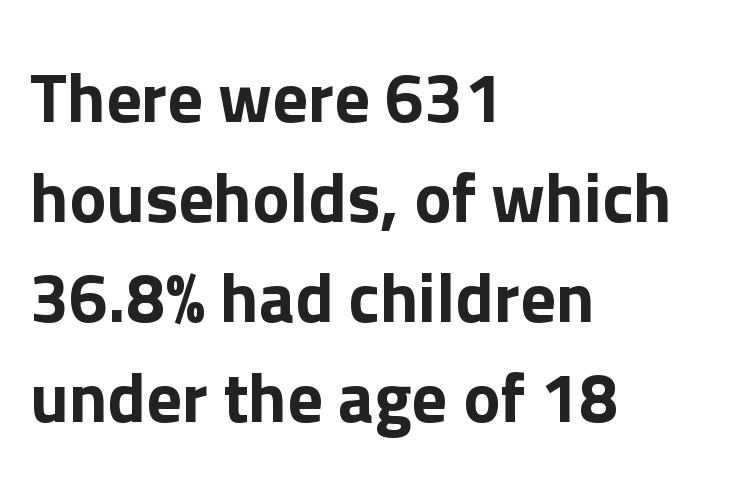
Just letters on the line, the space beneath them empty. This is the regular roman posture of the typeface. Summary of vertical rhythm: regular, with standard interline spacing. You could not count columns in this text — the font is proportionally spaced. The tracking reads as untouched default to a designer's eye.
